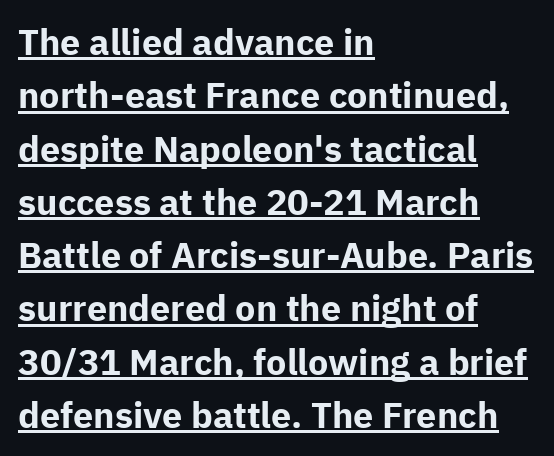
{"serif": "no", "italic": "no", "bold": "yes", "weight": "bold", "width": "normal", "stroke_contrast": "low", "x_height": "medium", "monospaced": "no", "underline": "yes", "align": "left", "line_spacing": "normal", "line_spacing_ratio": 1.48, "letter_spacing": "normal", "letter_spacing_em": 0.0, "glyph_px": 36}
